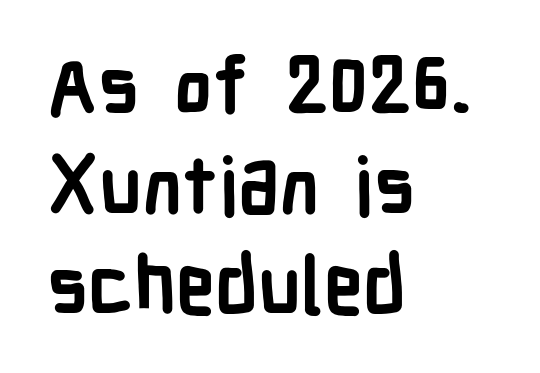
The image shows 78 px semibold, condensed sans-serif type, upright; set left-aligned, normal line spacing (1.28x), normal letter spacing, not underlined; low stroke contrast and a medium x-height.
